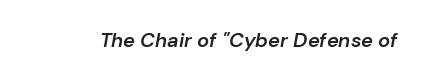
Any mark beneath the type? The region is blank. The rendering uses a semibold face; strokes are thickened but not to full bold. Words appear dense and cohesive because spacing is normal. Rendered with sloped, italic letterforms.
